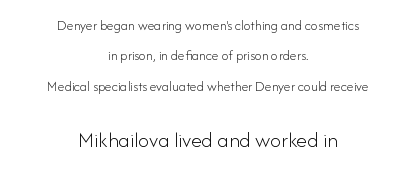
{"italic": "no", "bold": "no", "underline": "no", "align": "center", "line_spacing": "loose", "line_spacing_ratio": 2.17, "letter_spacing": "normal", "letter_spacing_em": 0.0, "larger_block": "second", "size_ratio": 1.57, "glyph_px": 22}
